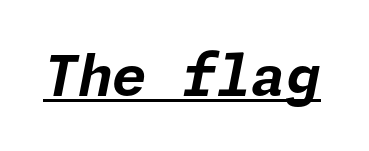
The image shows 56 px bold type, italic (leaning right); set normal letter spacing, underlined; low stroke contrast and a medium x-height.
